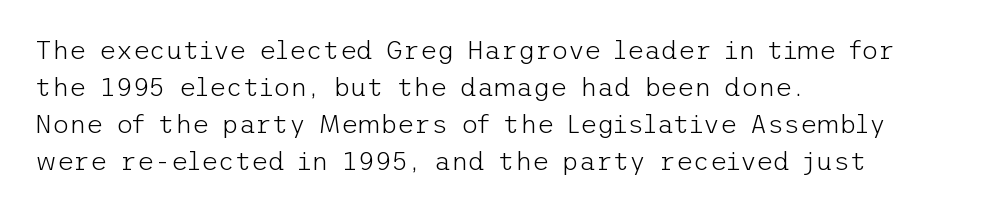
Q: Is the text bold? A: No.
Q: Is the text italic (slanted)? A: No, it is upright.
Q: Is the text underlined? A: No.
Q: How is the paragraph aligned? A: Left-aligned.
Q: Is the spacing between letters normal or unusually wide? A: Normal.
Q: Is the spacing between lines tight, normal or loose? A: Normal.
